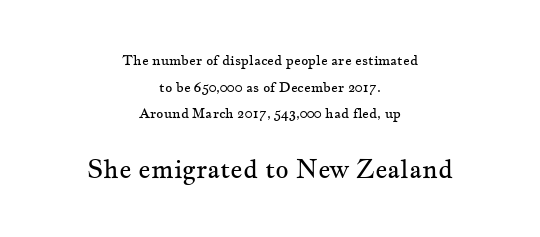
{"italic": "no", "bold": "no", "underline": "no", "align": "center", "line_spacing": "loose", "line_spacing_ratio": 1.91, "letter_spacing": "normal", "letter_spacing_em": 0.0, "larger_block": "second", "size_ratio": 1.86, "glyph_px": 26}
